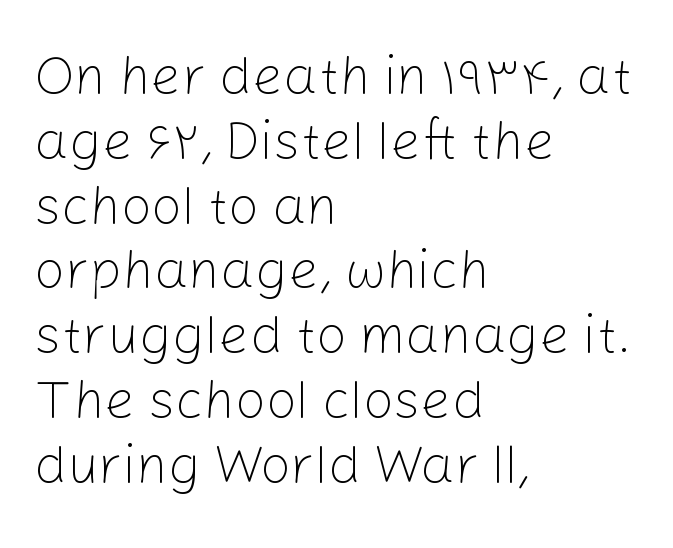
Inter-character spacing is left at the font's built-in metrics. Decoration check: the copy has no underline. Weight class: somewhere from thin through regular. Unlike italic type, these characters show no tilt at all. Casual observation: everything's shoved over to the left. To sum up the face: it is a sans, with no serifs.
